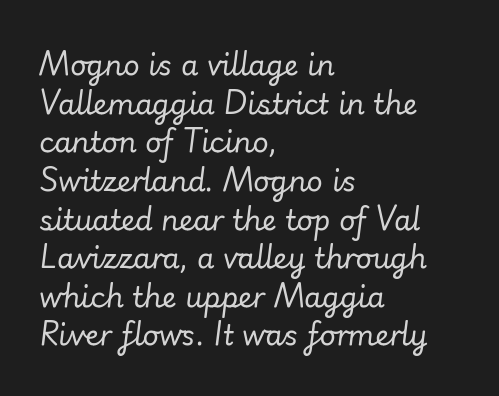
Heft: none added — not bold. In terms of posture, this sample is oblique. Short note: letters normally spaced. Check the space under the baseline: it is left empty.
